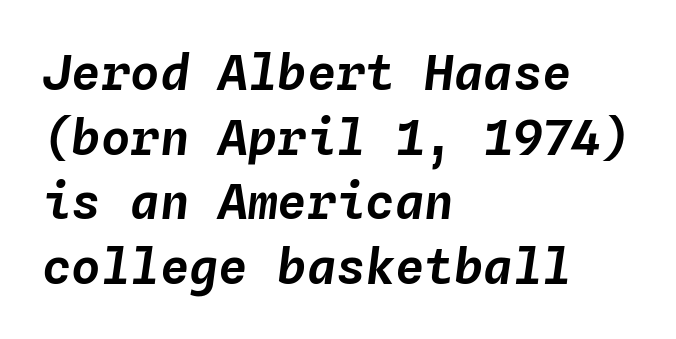
Q: Is the text italic (slanted)? A: Yes, it leans right by about 4 degrees.
Q: Is the text underlined? A: No.
Q: How is the paragraph aligned? A: Left-aligned.
Q: Is the spacing between letters normal or unusually wide? A: Normal.
Q: Is the spacing between lines tight, normal or loose? A: Normal.
Q: Width (condensed, normal, or wide)? A: Normal.
Q: Stroke contrast? A: Low.
Q: x-height? A: Medium.
Q: Monospaced? A: Yes.
